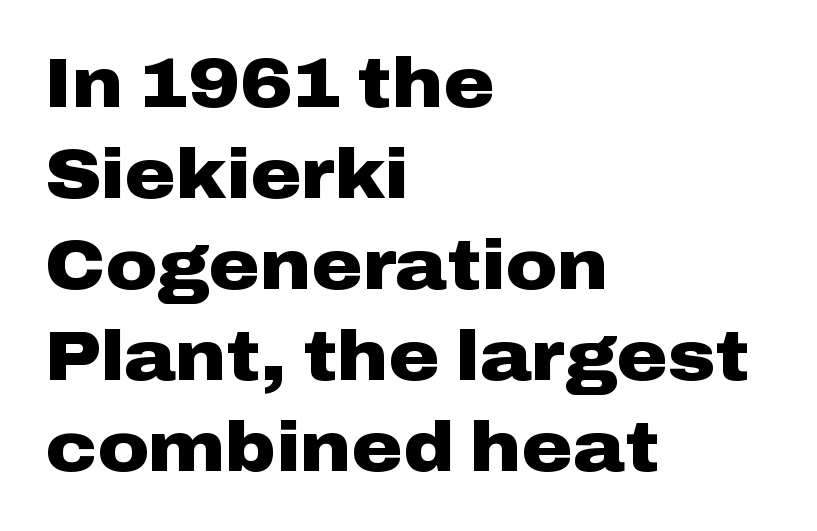
Q: Is the text bold? A: Yes.
Q: Is the text italic (slanted)? A: No, it is upright.
Q: Is the typeface a serif or a sans-serif typeface? A: Sans-serif.
Q: Is the text underlined? A: No.
Q: How is the paragraph aligned? A: Left-aligned.
Q: Is the spacing between letters normal or unusually wide? A: Normal.
Q: Is the spacing between lines tight, normal or loose? A: Normal.
Q: Width (condensed, normal, or wide)? A: Wide.
Q: Stroke contrast? A: Low.
Q: x-height? A: Medium.
Q: Monospaced? A: No.
